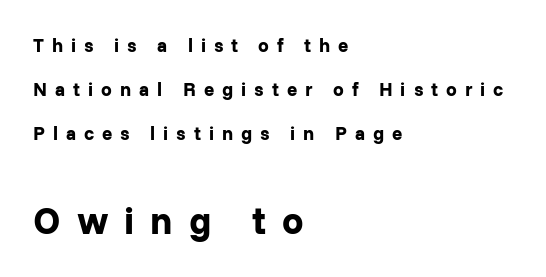
Q: Is the text bold? A: Yes.
Q: Is the text italic (slanted)? A: No, it is upright.
Q: Is the typeface a serif or a sans-serif typeface? A: Sans-serif.
Q: Is the text underlined? A: No.
Q: How is the paragraph aligned? A: Left-aligned.
Q: Is the spacing between letters normal or unusually wide? A: Unusually wide.
Q: Is the spacing between lines tight, normal or loose? A: Loose.
Q: Which block of text is set in a larger size, the first (top) or the second (bottom)? A: The second (bottom) one.
Q: Width (condensed, normal, or wide)? A: Normal.
Q: Stroke contrast? A: Low.
Q: x-height? A: Medium.
Q: Monospaced? A: No.
